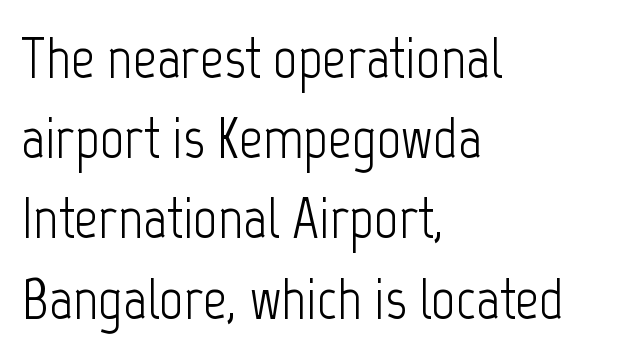
Q: Is the text bold? A: No.
Q: Is the text italic (slanted)? A: No, it is upright.
Q: Is the typeface a serif or a sans-serif typeface? A: Sans-serif.
Q: Is the text underlined? A: No.
Q: How is the paragraph aligned? A: Left-aligned.
Q: Is the spacing between letters normal or unusually wide? A: Normal.
Q: Is the spacing between lines tight, normal or loose? A: Normal.
Q: Width (condensed, normal, or wide)? A: Condensed.
Q: Stroke contrast? A: Low.
Q: x-height? A: Medium.
Q: Monospaced? A: No.
